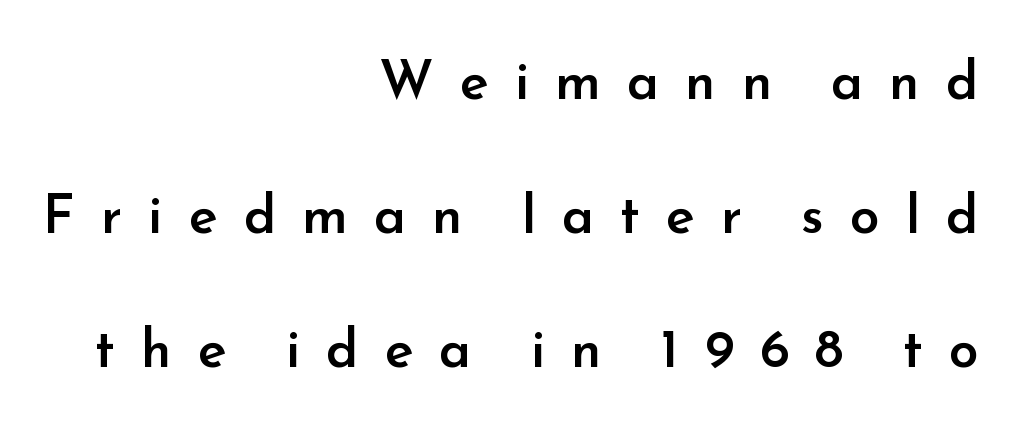
Upright lettering throughout. Type without underlining. Note the varied advance widths — an 'i' is clearly narrower than an 'm'. You could fit nearly another row in the gap between these rows. Emphasis by weight is partial: semibold.
